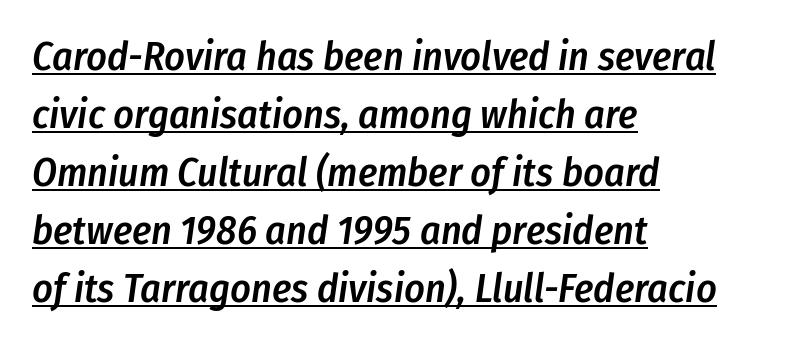
Honestly, the underline is the first thing you notice here. Casual observation: everything's shoved over to the left. You could not count columns in this text — the font is proportionally spaced. In terms of weight, the rendering is demibold, just under bold. These lines sit exactly where default settings would place them. Short note: letters normally spaced.
